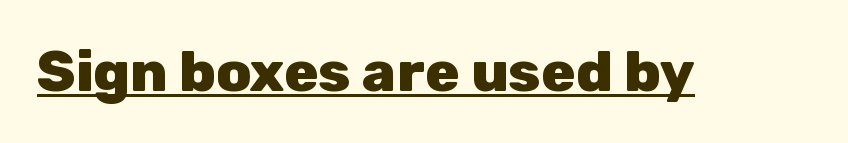
{"serif": "no", "italic": "no", "bold": "yes", "weight": "heavy", "width": "normal", "stroke_contrast": "low", "x_height": "medium", "monospaced": "no", "underline": "yes", "letter_spacing": "normal", "letter_spacing_em": 0.0, "glyph_px": 57}
